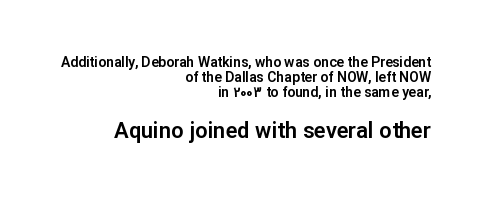
The image shows 22 px text type, upright; set right-aligned, tight line spacing (1.08x), normal letter spacing, not underlined; the second (bottom) block is 1.57x larger.
